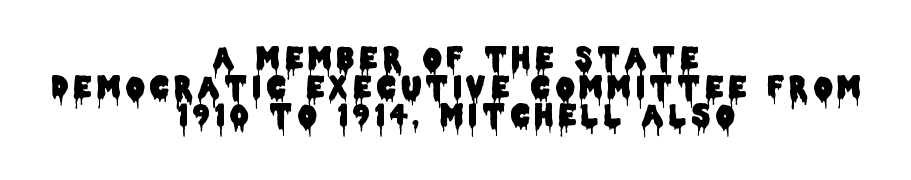
The image shows 29 px condensed sans-serif type, upright; set centered, tight line spacing (0.99x), not underlined; low stroke contrast and a large x-height.
